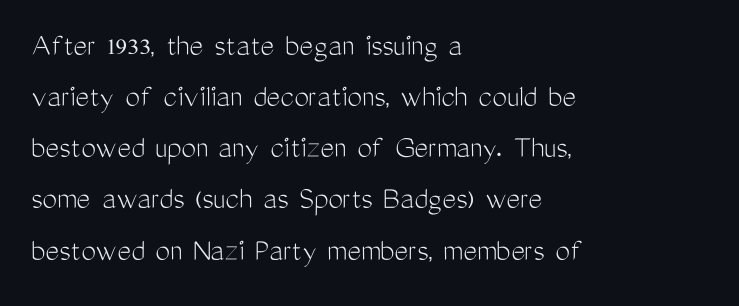
The image shows 33 px light, condensed sans-serif type, upright; set left-aligned, normal line spacing (1.55x), normal letter spacing, not underlined; medium stroke contrast and a medium x-height.
